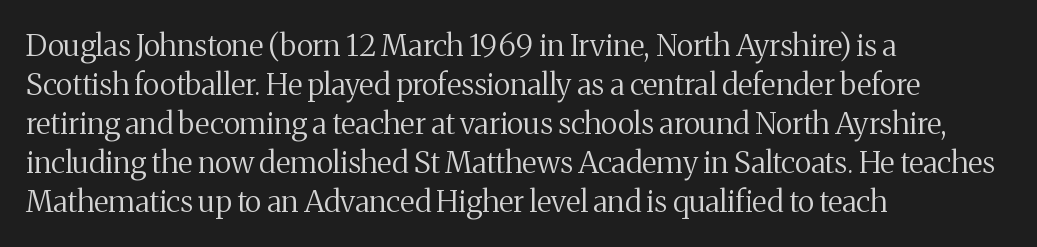
Observe the ordinary spacing: letters are neighbours, not strangers. Examine the stroke ends and you'll spot serifs. Think of a printed novel: that variable character pitch is what you see here. The letterforms sit at book weight or below.
